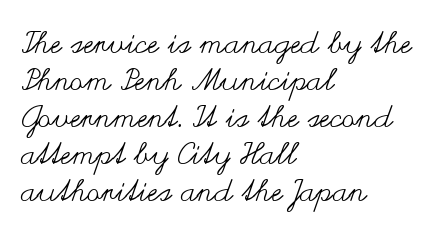
Q: Is the text bold? A: No.
Q: Is the text italic (slanted)? A: Yes.
Q: Is the text underlined? A: No.
Q: How is the paragraph aligned? A: Left-aligned.
Q: Is the spacing between letters normal or unusually wide? A: Normal.
Q: Width (condensed, normal, or wide)? A: Wide.
Q: Stroke contrast? A: Medium.
Q: x-height? A: Small.
Q: Monospaced? A: No.
